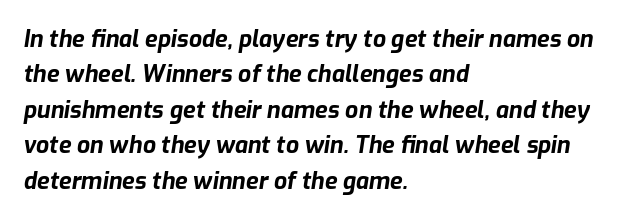
{"italic": "yes", "lean": "right", "slant_degrees": 9, "bold": "yes", "underline": "no", "align": "left", "line_spacing": "normal", "line_spacing_ratio": 1.54, "letter_spacing": "normal", "letter_spacing_em": 0.0, "glyph_px": 23}
